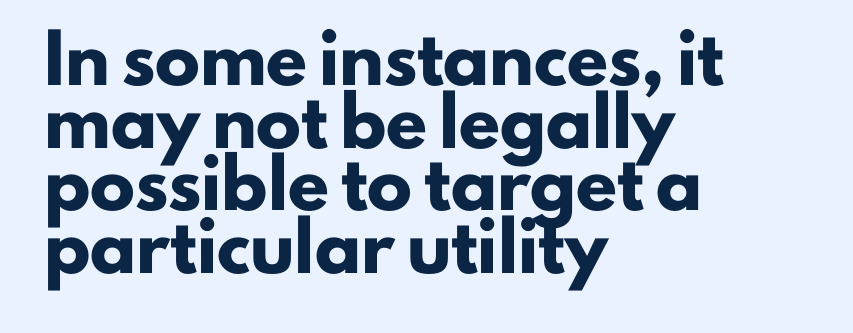
The image shows 45 px heavy sans-serif type, upright; set left-aligned, normal line spacing (1.39x), normal letter spacing, not underlined; low stroke contrast and a small x-height.
